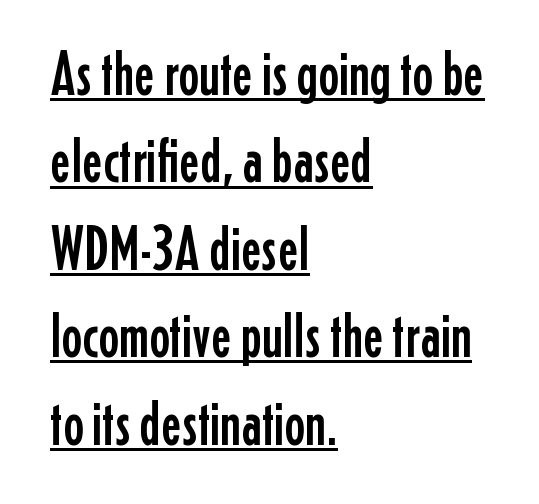
{"serif": "no", "italic": "no", "width": "condensed", "stroke_contrast": "low", "x_height": "medium", "monospaced": "no", "underline": "yes", "align": "left", "line_spacing": "normal", "line_spacing_ratio": 1.41, "letter_spacing": "normal", "letter_spacing_em": 0.0, "glyph_px": 62}
